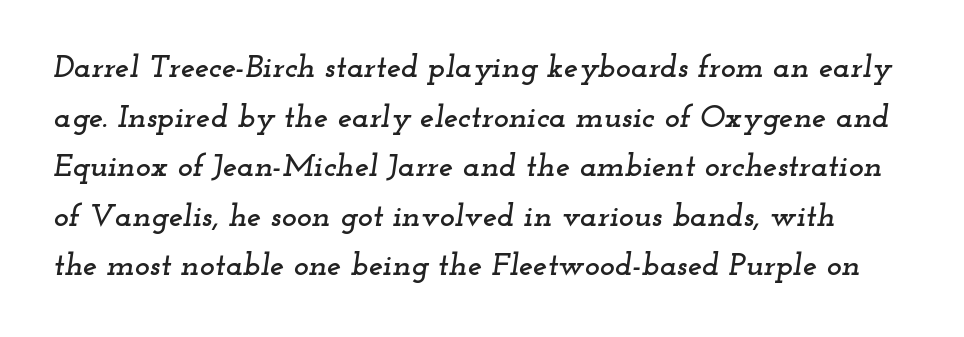
The image shows 32 px wide serif type, italic (leaning right); set normal line spacing (1.55x), normal letter spacing, not underlined; low stroke contrast and a small x-height.
